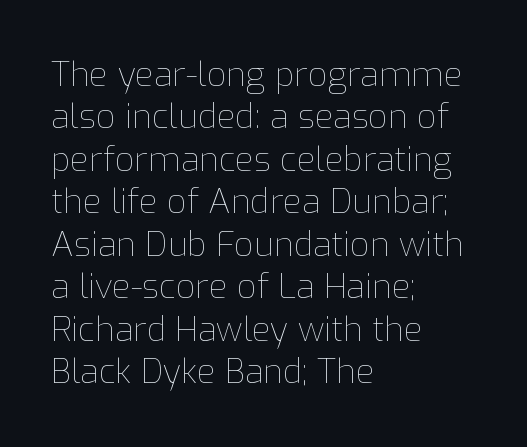
The image shows 34 px thin type, upright; set left-aligned, normal line spacing (1.25x), normal letter spacing, not underlined; low stroke contrast and a medium x-height.
